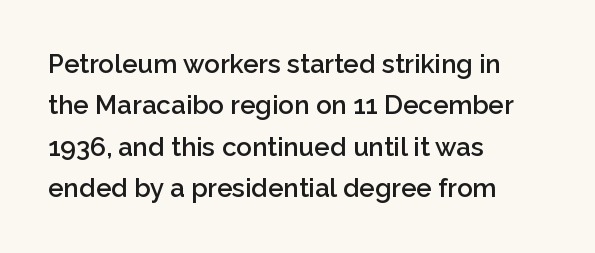
{"italic": "no", "bold": "semi", "underline": "no", "align": "left", "line_spacing": "normal", "line_spacing_ratio": 1.59, "letter_spacing": "normal", "letter_spacing_em": 0.0, "glyph_px": 26}
